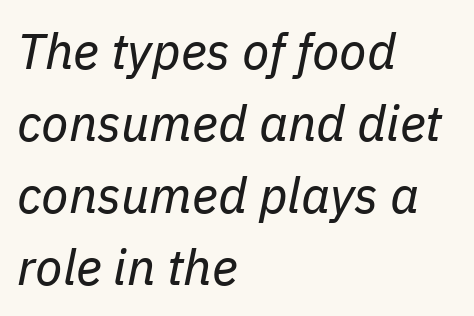
Q: Is the text bold? A: No.
Q: Is the text italic (slanted)? A: Yes, it leans right by about 11 degrees.
Q: Is the text underlined? A: No.
Q: How is the paragraph aligned? A: Left-aligned.
Q: Is the spacing between letters normal or unusually wide? A: Normal.
Q: Is the spacing between lines tight, normal or loose? A: Normal.
Q: Width (condensed, normal, or wide)? A: Normal.
Q: Stroke contrast? A: Low.
Q: x-height? A: Medium.
Q: Monospaced? A: No.
